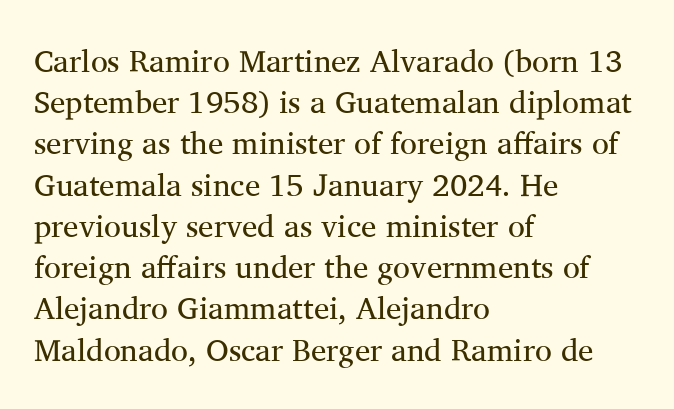
Q: Is the text bold? A: No.
Q: Is the text italic (slanted)? A: No, it is upright.
Q: Is the typeface a serif or a sans-serif typeface? A: Serif.
Q: Is the text underlined? A: No.
Q: How is the paragraph aligned? A: Left-aligned.
Q: Is the spacing between letters normal or unusually wide? A: Normal.
Q: Is the spacing between lines tight, normal or loose? A: Normal.
Q: Width (condensed, normal, or wide)? A: Normal.
Q: Stroke contrast? A: Medium.
Q: x-height? A: Medium.
Q: Monospaced? A: No.
